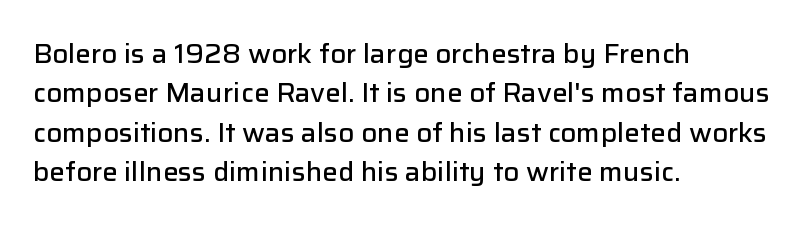
Q: Is the text bold? A: Semi-bold.
Q: Is the text italic (slanted)? A: No, it is upright.
Q: Is the text underlined? A: No.
Q: How is the paragraph aligned? A: Left-aligned.
Q: Is the spacing between letters normal or unusually wide? A: Normal.
Q: Is the spacing between lines tight, normal or loose? A: Normal.
